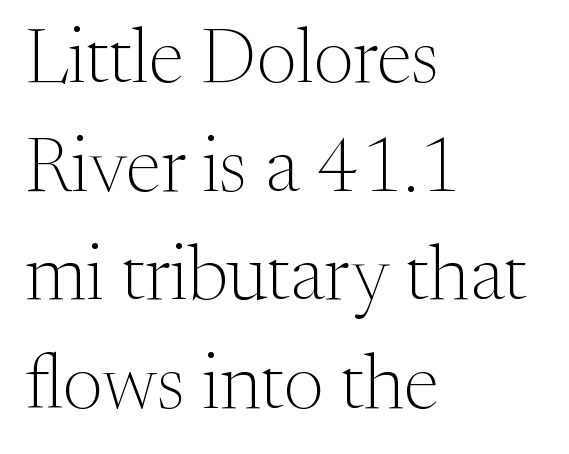
Q: Is the text bold? A: No.
Q: Is the text italic (slanted)? A: No, it is upright.
Q: Is the typeface a serif or a sans-serif typeface? A: Serif.
Q: Is the text underlined? A: No.
Q: How is the paragraph aligned? A: Left-aligned.
Q: Is the spacing between letters normal or unusually wide? A: Normal.
Q: Is the spacing between lines tight, normal or loose? A: Normal.
Q: Width (condensed, normal, or wide)? A: Normal.
Q: Stroke contrast? A: Medium.
Q: x-height? A: Medium.
Q: Monospaced? A: No.
